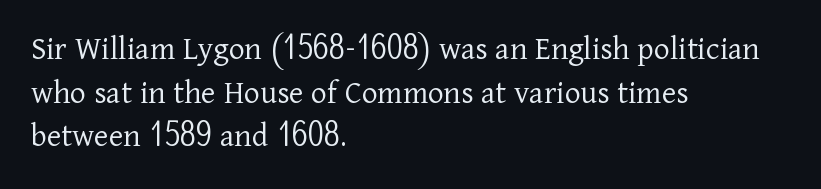
The image shows 34 px light serif type, upright; set left-aligned, normal line spacing (1.28x), normal letter spacing, not underlined; low stroke contrast and a medium x-height.
